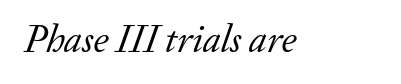
{"serif": "yes", "italic": "yes", "lean": "right", "slant_degrees": 20, "bold": "no", "weight": "regular", "width": "normal", "stroke_contrast": "low", "x_height": "small", "monospaced": "no", "underline": "no", "letter_spacing": "normal", "letter_spacing_em": 0.0, "glyph_px": 39}
